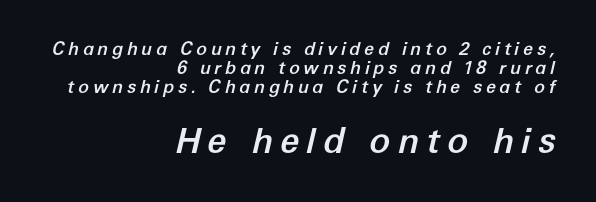
The image shows 35 px text type, italic (leaning right); set right-aligned, tight line spacing (1.05x), unusually wide letter spacing (+0.2 em), not underlined; the second (bottom) block is 1.94x larger; low stroke contrast and a medium x-height.
